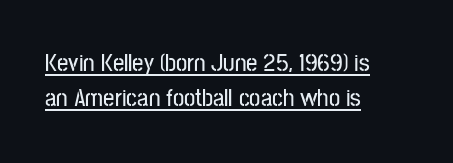
Q: Is the text italic (slanted)? A: No, it is upright.
Q: Is the text underlined? A: Yes.
Q: How is the paragraph aligned? A: Left-aligned.
Q: Is the spacing between letters normal or unusually wide? A: Normal.
Q: Is the spacing between lines tight, normal or loose? A: Normal.
